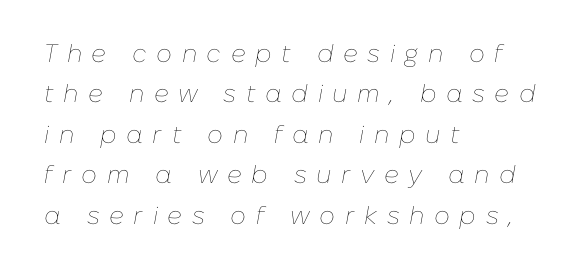
The image shows 25 px text type, italic (leaning right); set left-aligned, normal line spacing (1.62x), unusually wide letter spacing (+0.38 em), not underlined.
